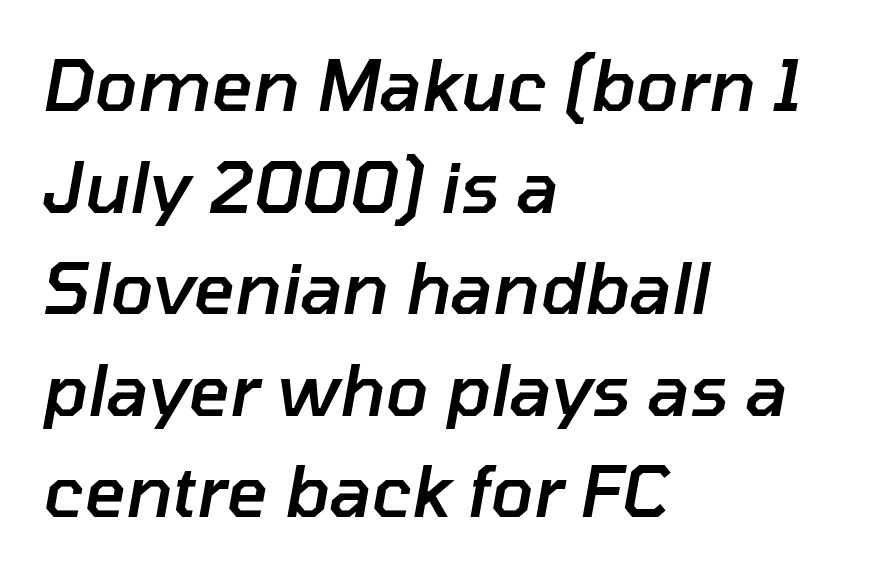
{"italic": "yes", "lean": "right", "slant_degrees": 10, "bold": "semi", "weight": "semibold", "width": "normal", "stroke_contrast": "low", "x_height": "medium", "monospaced": "no", "underline": "no", "align": "left", "line_spacing": "normal", "line_spacing_ratio": 1.43, "letter_spacing": "normal", "letter_spacing_em": 0.0, "glyph_px": 71}
